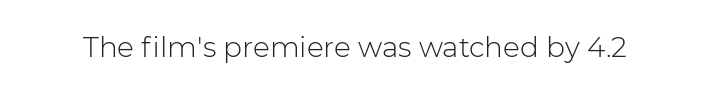
The letters stand straight up with perfectly vertical stems. Decoration check: the copy has no underline. Weight: not bold — regular or lighter. Letter spacing: default.
